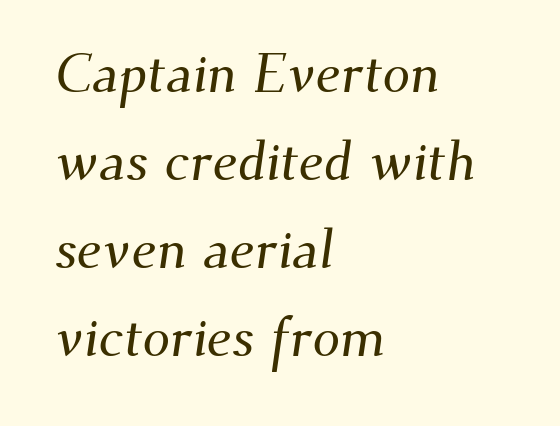
{"serif": "yes", "width": "normal", "stroke_contrast": "medium", "x_height": "small", "monospaced": "no", "underline": "no", "align": "left", "line_spacing": "normal", "line_spacing_ratio": 1.6, "letter_spacing": "normal", "letter_spacing_em": 0.0, "glyph_px": 55}
